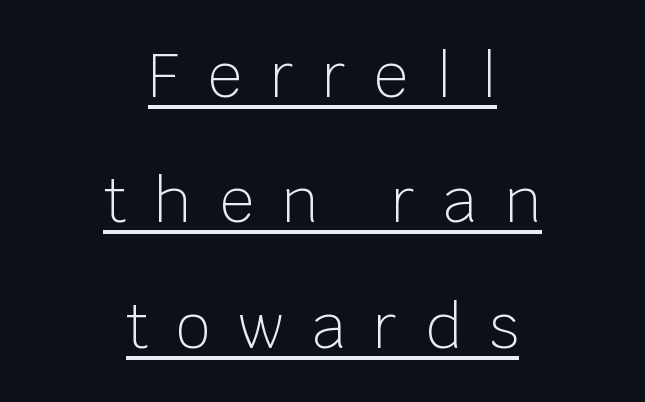
The image shows 60 px light sans-serif type, upright; set centered, loose line spacing (2.09x), unusually wide letter spacing (+0.47 em), underlined; low stroke contrast and a large x-height.
